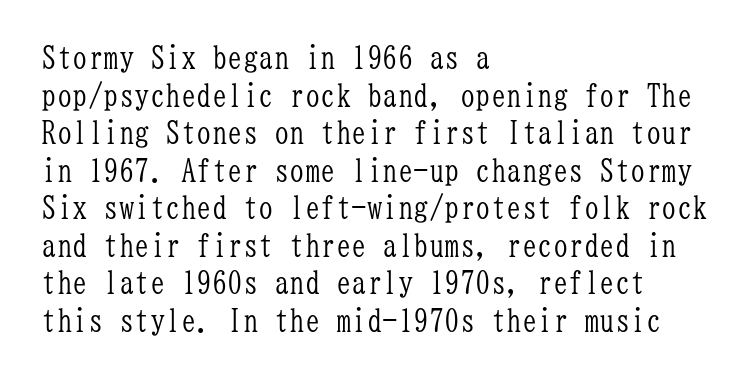
Q: Is the text bold? A: No.
Q: Is the text italic (slanted)? A: No, it is upright.
Q: Is the typeface a serif or a sans-serif typeface? A: Serif.
Q: Is the text underlined? A: No.
Q: How is the paragraph aligned? A: Left-aligned.
Q: Is the spacing between letters normal or unusually wide? A: Normal.
Q: Width (condensed, normal, or wide)? A: Condensed.
Q: Stroke contrast? A: Low.
Q: x-height? A: Medium.
Q: Monospaced? A: Yes.
